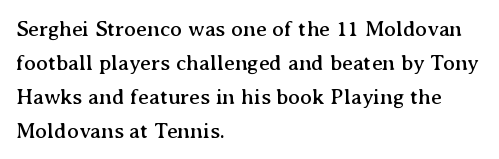
Q: Is the text italic (slanted)? A: No, it is upright.
Q: Is the text underlined? A: No.
Q: How is the paragraph aligned? A: Left-aligned.
Q: Is the spacing between letters normal or unusually wide? A: Normal.
Q: Is the spacing between lines tight, normal or loose? A: Normal.
